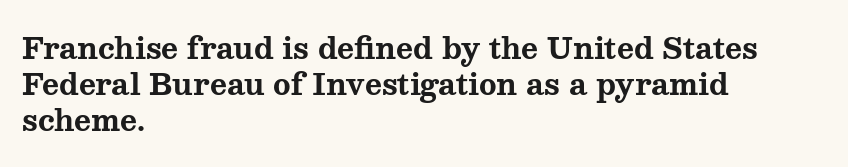
The letters sit at their default tracking, neither squeezed nor spread. As a designer I'd log this as weight 700, bold. Reading down the block, your eye returns to a fixed left position each line. Clear beneath every line of the passage. Regular leading.
